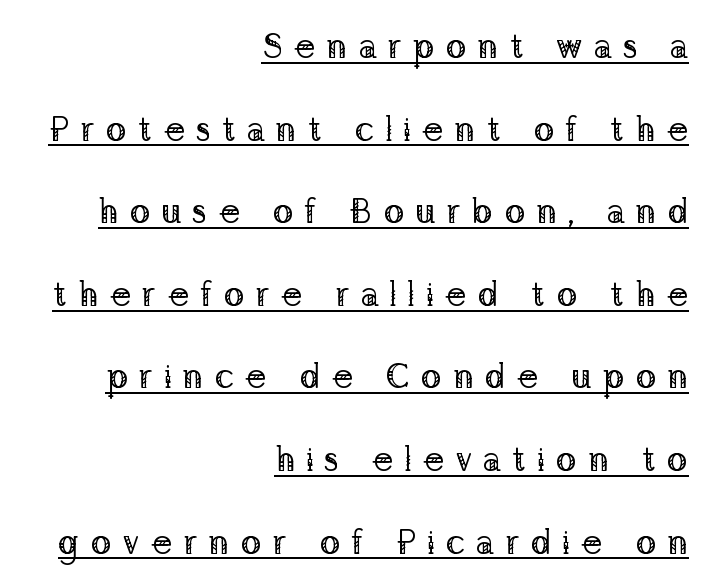
The lines are quadded right. This sample uses expanded letter spacing, leaving extra air between glyphs. The letters advance in unequal steps, a hallmark of proportional type. This sample trades compactness for vertical openness between lines. The face used here is seriffed, in the tradition of book romans. These characters rest on top of a visible drawn line.
